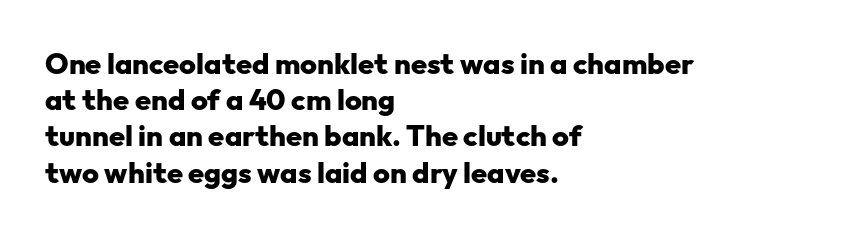
Q: Is the text bold? A: Yes.
Q: Is the text italic (slanted)? A: No, it is upright.
Q: Is the typeface a serif or a sans-serif typeface? A: Sans-serif.
Q: Is the text underlined? A: No.
Q: How is the paragraph aligned? A: Left-aligned.
Q: Is the spacing between letters normal or unusually wide? A: Normal.
Q: Is the spacing between lines tight, normal or loose? A: Normal.
Q: Width (condensed, normal, or wide)? A: Normal.
Q: Stroke contrast? A: Low.
Q: x-height? A: Medium.
Q: Monospaced? A: No.
